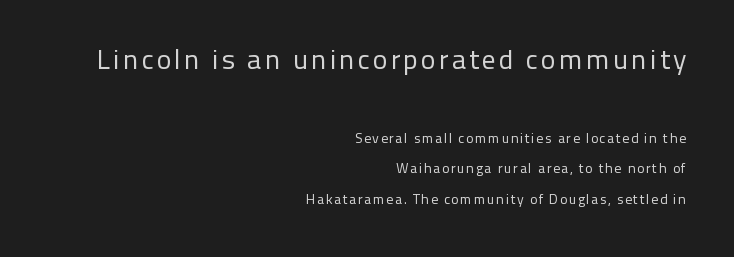
{"serif": "no", "italic": "no", "bold": "no", "weight": "regular", "width": "normal", "stroke_contrast": "low", "x_height": "medium", "monospaced": "no", "underline": "no", "align": "right", "line_spacing": "loose", "line_spacing_ratio": 2.19, "larger_block": "first", "size_ratio": 2.0, "glyph_px": 28}
